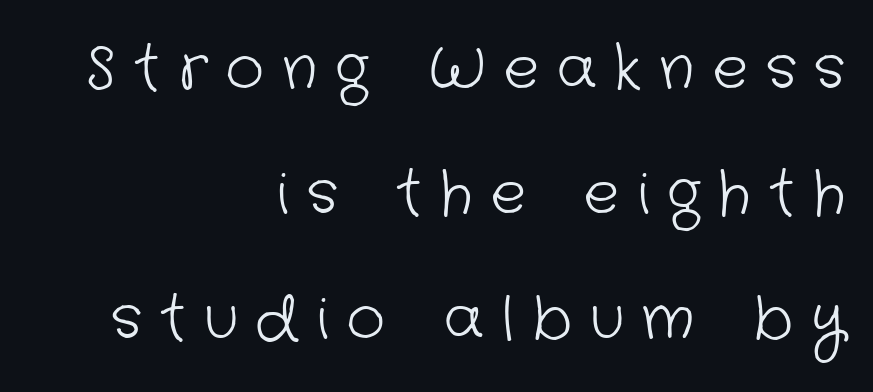
Q: Is the text bold? A: No.
Q: Is the typeface a serif or a sans-serif typeface? A: Sans-serif.
Q: Is the text underlined? A: No.
Q: How is the paragraph aligned? A: Right-aligned.
Q: Is the spacing between letters normal or unusually wide? A: Unusually wide.
Q: Is the spacing between lines tight, normal or loose? A: Loose.
Q: Width (condensed, normal, or wide)? A: Normal.
Q: Stroke contrast? A: Low.
Q: x-height? A: Medium.
Q: Monospaced? A: No.
